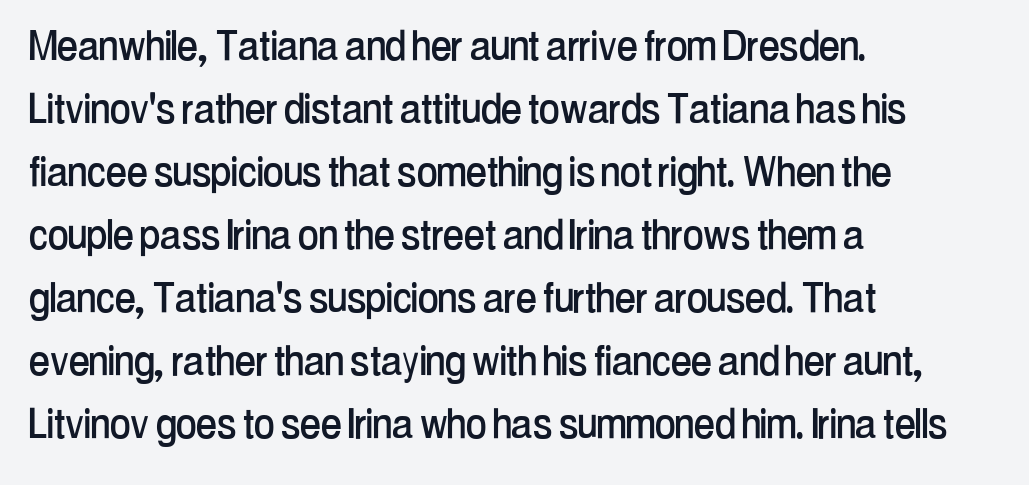
Here the glyphs are tracked normally, forming tight word shapes. A typesetter would label this face a sans. The paragraph has a hard left edge and a soft right edge. Honestly, there is no underline to notice here at all. A typesetter would call this leading conventional body-copy spacing.
